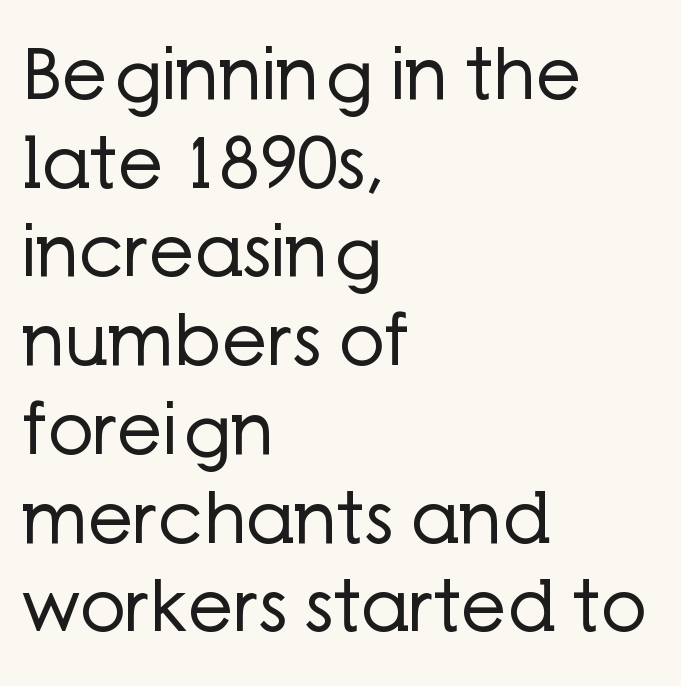
Upright lettering throughout. Tracking value appears to be zero — textbook default spacing. This sample has the flowing, uneven cadence of proportional lettering. Vertical stems look standard width or narrower in stroke. Is this a sans? Yes — the strokes have no serifs. The rows are spaced the way most documents space them.
